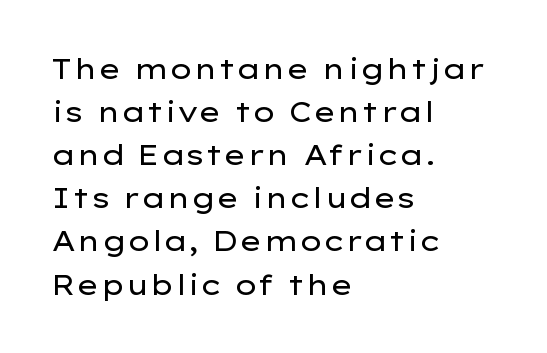
Q: Is the text bold? A: No.
Q: Is the text italic (slanted)? A: No, it is upright.
Q: Is the typeface a serif or a sans-serif typeface? A: Sans-serif.
Q: Is the text underlined? A: No.
Q: How is the paragraph aligned? A: Left-aligned.
Q: Is the spacing between letters normal or unusually wide? A: Normal.
Q: Is the spacing between lines tight, normal or loose? A: Normal.
Q: Width (condensed, normal, or wide)? A: Wide.
Q: Stroke contrast? A: Low.
Q: x-height? A: Medium.
Q: Monospaced? A: No.
